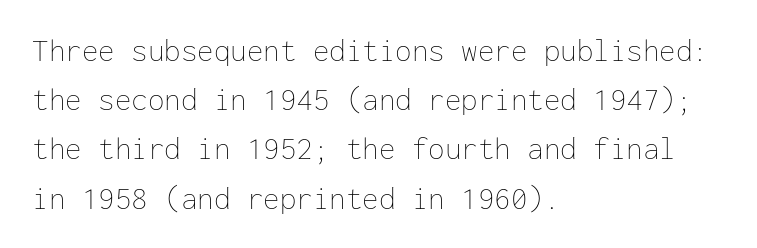
Do the characters align in a grid? Yes, the font is monospaced. Regular leading. Ink coverage per letter is moderate at most. Unmarked baselines from the first word to the last.
